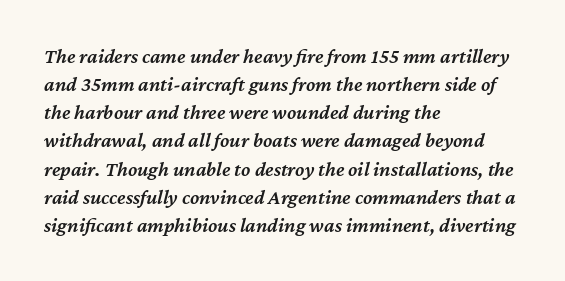
{"italic": "yes", "lean": "right", "slant_degrees": 12, "bold": "semi", "underline": "no", "align": "left", "line_spacing": "normal", "line_spacing_ratio": 1.34, "letter_spacing": "normal", "letter_spacing_em": 0.0, "glyph_px": 21}
